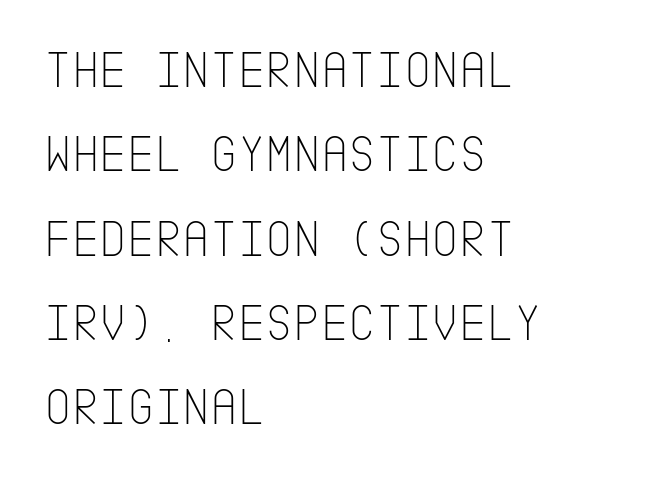
Standard letterfit; no display-style spreading of the glyphs. Evenly set lines give the paragraph a standard silhouette. The face looks like a standard text weight, possibly lighter. Glance below the letters and you will spot only blank space.
